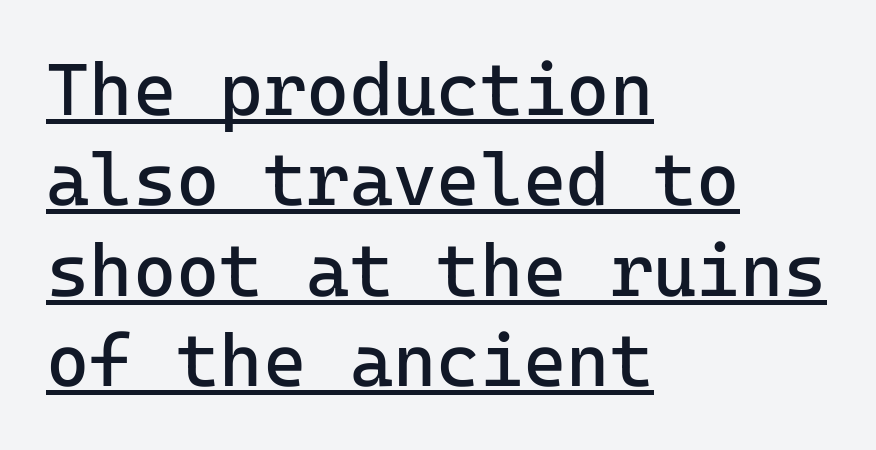
The image shows 74 px regular-weight sans-serif type, upright, monospaced; set left-aligned, line spacing 1.22x, normal letter spacing, underlined; low stroke contrast and a medium x-height.
